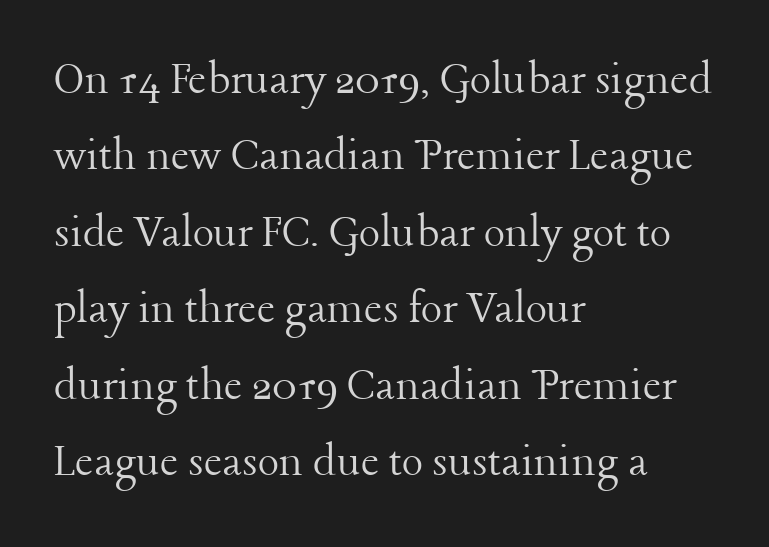
Q: Is the text bold? A: No.
Q: Is the text italic (slanted)? A: No, it is upright.
Q: Is the typeface a serif or a sans-serif typeface? A: Serif.
Q: Is the text underlined? A: No.
Q: How is the paragraph aligned? A: Left-aligned.
Q: Is the spacing between letters normal or unusually wide? A: Normal.
Q: Is the spacing between lines tight, normal or loose? A: Normal.
Q: Width (condensed, normal, or wide)? A: Normal.
Q: Stroke contrast? A: Low.
Q: x-height? A: Medium.
Q: Monospaced? A: No.
